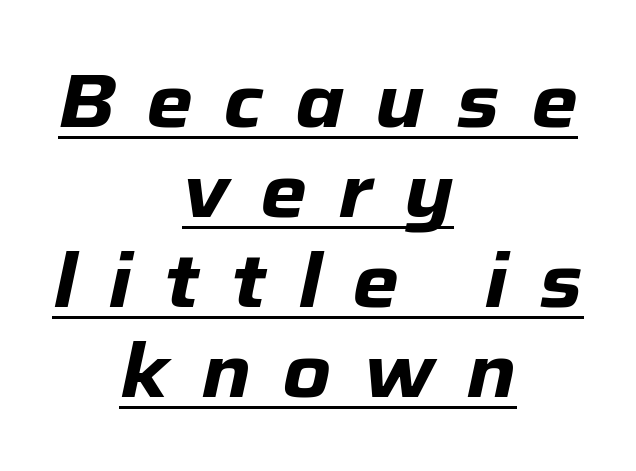
{"italic": "yes", "lean": "right", "slant_degrees": 12, "bold": "yes", "weight": "heavy", "width": "normal", "stroke_contrast": "low", "x_height": "medium", "monospaced": "no", "underline": "yes", "align": "center", "line_spacing_ratio": 1.2, "letter_spacing": "wide", "letter_spacing_em": 0.42, "glyph_px": 75}
